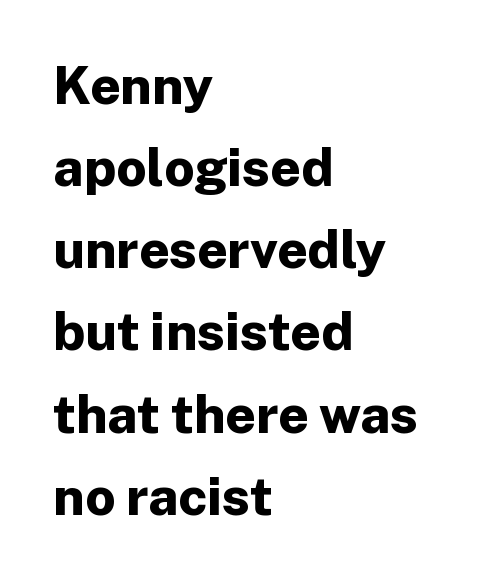
Q: Is the text bold? A: Yes.
Q: Is the text italic (slanted)? A: No, it is upright.
Q: Is the typeface a serif or a sans-serif typeface? A: Sans-serif.
Q: Is the text underlined? A: No.
Q: How is the paragraph aligned? A: Left-aligned.
Q: Is the spacing between letters normal or unusually wide? A: Normal.
Q: Is the spacing between lines tight, normal or loose? A: Normal.
Q: Width (condensed, normal, or wide)? A: Normal.
Q: Stroke contrast? A: Low.
Q: x-height? A: Medium.
Q: Monospaced? A: No.
